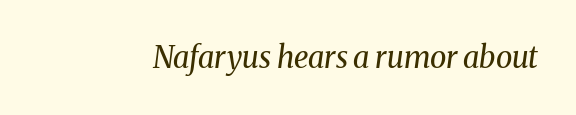
The gaps between neighbouring characters are ordinary and unremarkable. Descenders are the only things crossing below the line. This sample uses a serif face. If you drew a line through each stem, it would be angled.
